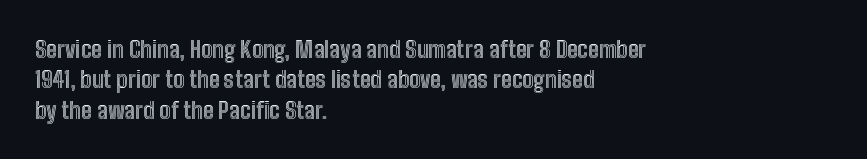
The image shows 23 px text type, upright; set left-aligned, normal line spacing (1.32x), normal letter spacing, not underlined.
